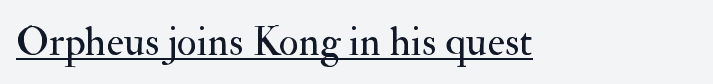
Q: Is the text bold? A: No.
Q: Is the text italic (slanted)? A: No, it is upright.
Q: Is the typeface a serif or a sans-serif typeface? A: Serif.
Q: Is the text underlined? A: Yes.
Q: Is the spacing between letters normal or unusually wide? A: Normal.
Q: Width (condensed, normal, or wide)? A: Normal.
Q: Stroke contrast? A: Medium.
Q: x-height? A: Small.
Q: Monospaced? A: No.
